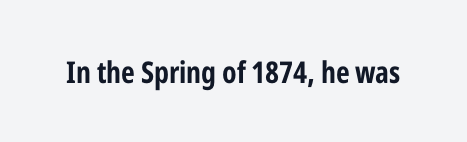
Is the letter spacing exaggerated? No — it looks like the ordinary default. Lines of text with bare space underneath. A typesetter would label this face a sans. Varying glyph widths throughout — classic text-font behaviour. Tall strokes in this sample are plumb rather than angled.
